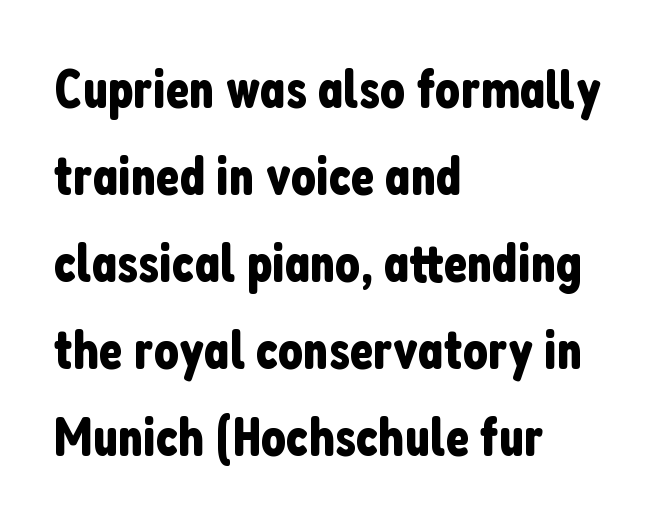
Q: Is the text italic (slanted)? A: No, it is upright.
Q: Is the typeface a serif or a sans-serif typeface? A: Sans-serif.
Q: Is the text underlined? A: No.
Q: How is the paragraph aligned? A: Left-aligned.
Q: Is the spacing between letters normal or unusually wide? A: Normal.
Q: Is the spacing between lines tight, normal or loose? A: Normal.
Q: Width (condensed, normal, or wide)? A: Condensed.
Q: Stroke contrast? A: Low.
Q: x-height? A: Medium.
Q: Monospaced? A: No.
